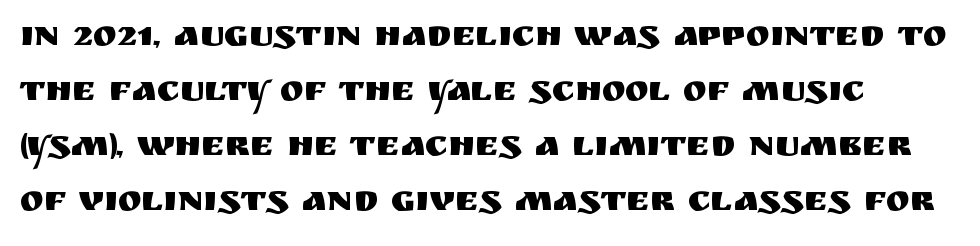
{"serif": "no", "italic": "no", "width": "normal", "stroke_contrast": "medium", "x_height": "large", "monospaced": "no", "underline": "no", "align": "left", "line_spacing": "normal", "line_spacing_ratio": 1.53, "letter_spacing": "normal", "letter_spacing_em": 0.0, "glyph_px": 36}
